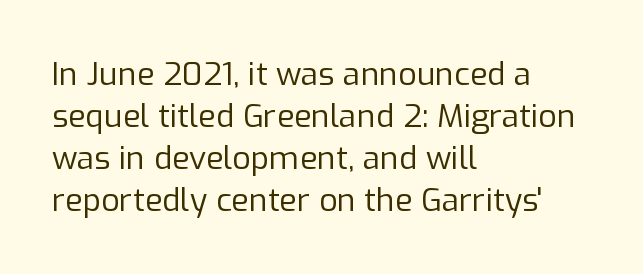
Stroke thickness stays within the range of a standard reading face or lighter. The lines are quadded left. Note the varied advance widths — an 'i' is clearly narrower than an 'm'. A clean baseline with only descenders dipping below it.
